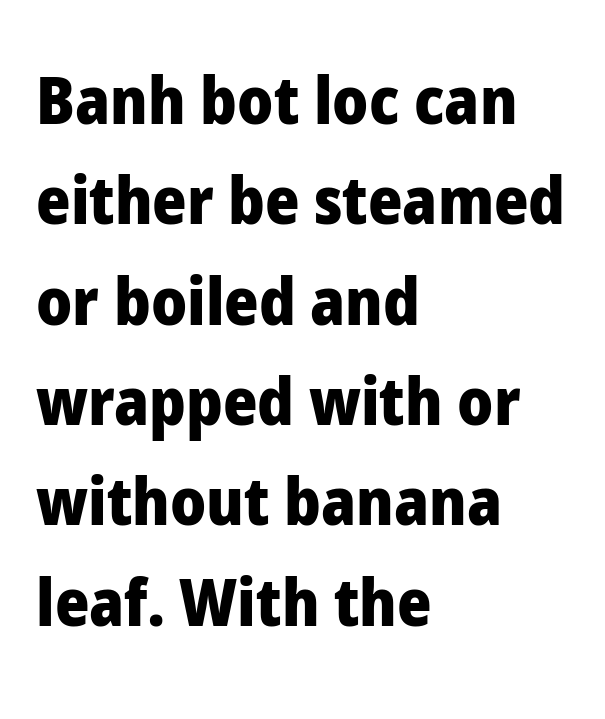
The image shows 66 px heavy sans-serif type, upright; set left-aligned, normal line spacing (1.52x), normal letter spacing, not underlined; low stroke contrast and a medium x-height.
